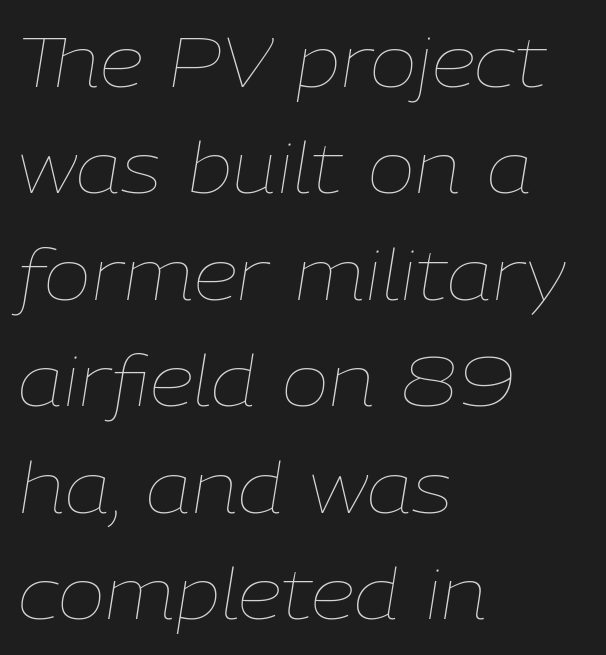
Q: Is the text bold? A: No.
Q: Is the text italic (slanted)? A: Yes, it leans right by about 9 degrees.
Q: Is the text underlined? A: No.
Q: How is the paragraph aligned? A: Left-aligned.
Q: Is the spacing between letters normal or unusually wide? A: Normal.
Q: Is the spacing between lines tight, normal or loose? A: Normal.
Q: Width (condensed, normal, or wide)? A: Normal.
Q: Stroke contrast? A: Low.
Q: x-height? A: Medium.
Q: Monospaced? A: No.
